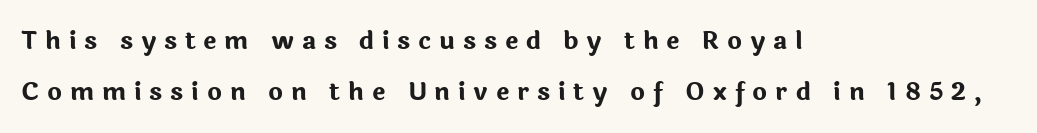
Compared with an ordinary text face, these strokes are far heavier — a full bold. Honestly, the rows look like they've been pulled way apart. These lines stack with their left ends in a neat column. Does the lettering tilt? It doesn't — this is upright. Observe the wide spacing: letters keep a clear distance from each other.
